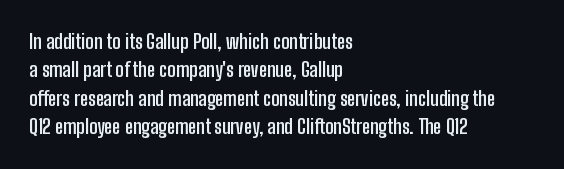
Has an underline been added? It has not. Here the glyphs are tracked normally, forming tight word shapes. Compared with typical paragraphs, the rows here are spaced about the same. The characters look thick and weighty, a clear bold.
